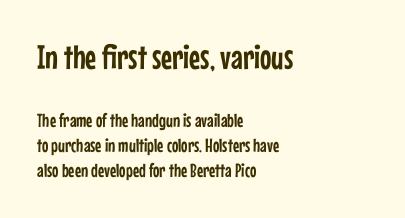
{"serif": "no", "italic": "no", "width": "condensed", "stroke_contrast": "low", "x_height": "medium", "monospaced": "no", "underline": "no", "align": "left", "line_spacing": "normal", "line_spacing_ratio": 1.31, "letter_spacing": "normal", "letter_spacing_em": 0.0, "larger_block": "first", "size_ratio": 1.79, "glyph_px": 34}
